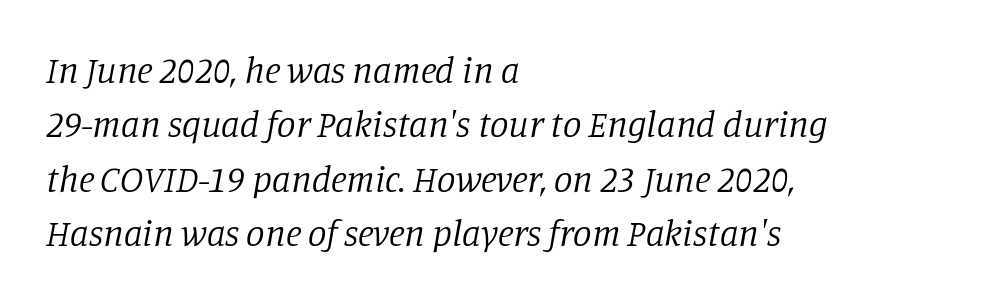
These lines stack with their left ends in a neat column. These lines are rendered in a variable-pitch font. Interline gaps are of average width in this sample. Tracking value appears to be zero — textbook default spacing. Each row of text sits above clean, open space.
